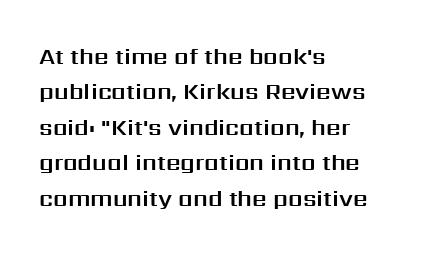
The image shows 23 px text type, upright; set left-aligned, normal line spacing (1.54x), normal letter spacing, not underlined.
